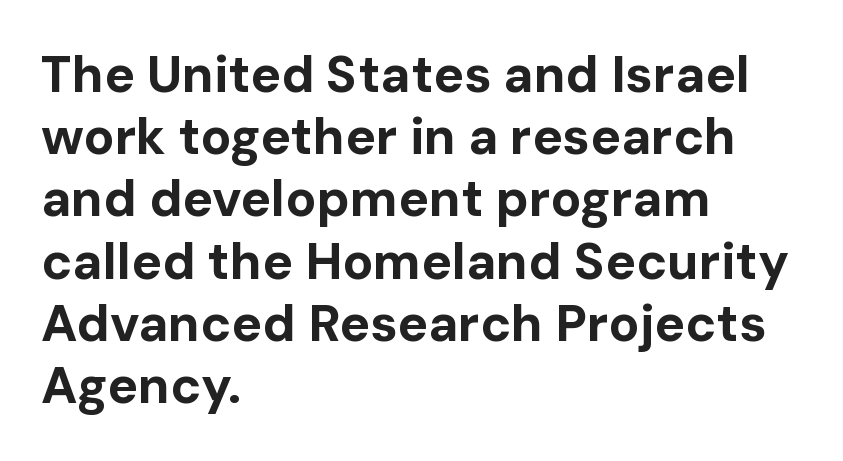
{"serif": "no", "italic": "no", "bold": "yes", "weight": "bold", "width": "normal", "stroke_contrast": "low", "x_height": "medium", "monospaced": "no", "underline": "no", "align": "left", "line_spacing_ratio": 1.22, "letter_spacing": "normal", "letter_spacing_em": 0.0, "glyph_px": 51}
